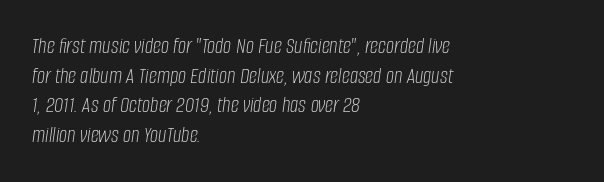
A quiet, ordinary-to-light weight characterises the typeface. Underlining? Definitely not there. No extra tracking has been applied to these lines. These lines stack with their left ends in a neat column. There's an unmistakable incline to the writing here.
